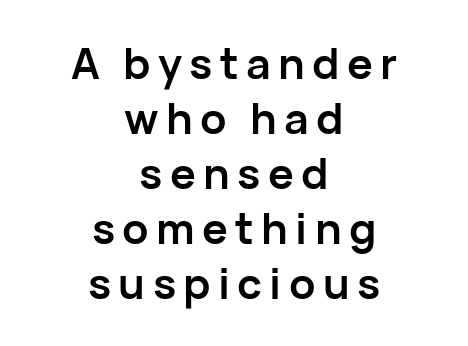
Q: Is the text bold? A: Yes.
Q: Is the text italic (slanted)? A: No, it is upright.
Q: Is the typeface a serif or a sans-serif typeface? A: Sans-serif.
Q: Is the text underlined? A: No.
Q: How is the paragraph aligned? A: Centered.
Q: Is the spacing between lines tight, normal or loose? A: Normal.
Q: Width (condensed, normal, or wide)? A: Normal.
Q: Stroke contrast? A: Low.
Q: x-height? A: Medium.
Q: Monospaced? A: No.
